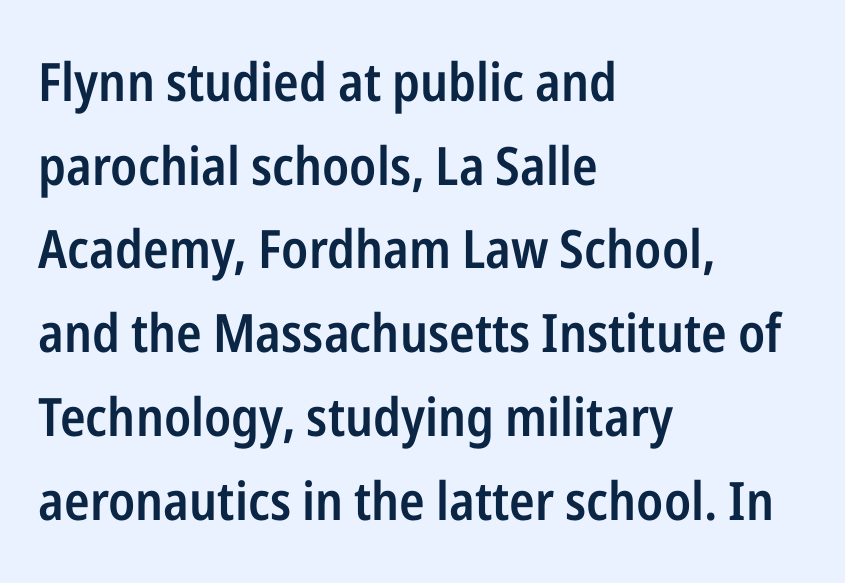
Glyph-to-glyph distance matches everyday printed text. Anything drawn beneath the words? Only blank space. What weight is shown? A semibold, between regular and bold. Designer's note — italics off, roman on.
